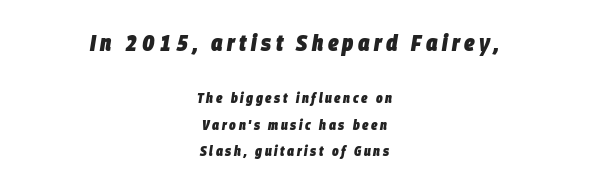
{"italic": "yes", "lean": "right", "slant_degrees": 9, "bold": "yes", "underline": "no", "align": "center", "line_spacing_ratio": 1.87, "larger_block": "first", "size_ratio": 1.64, "glyph_px": 23}
